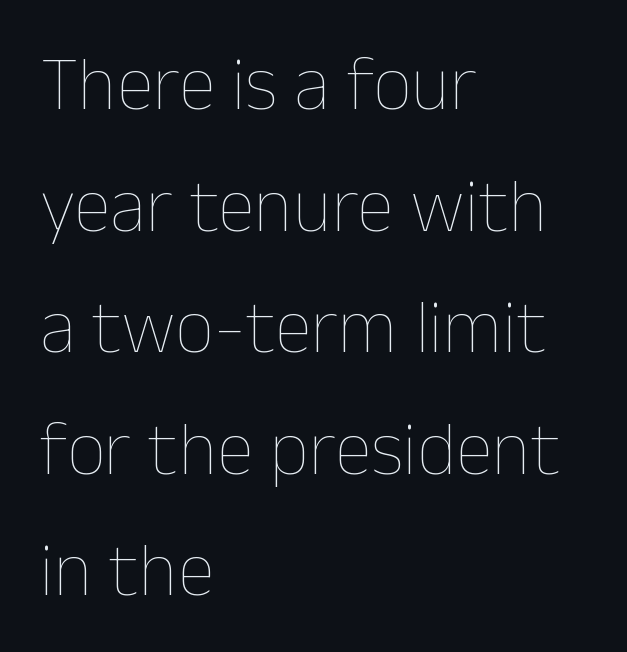
Think standard paragraph weight, or any step lighter than that. The axis of the letterforms is exactly vertical. Unmarked baselines from the first word to the last. Is this a fixed-width face? No — the glyphs have proportional, varying widths. This rendering leaves character spacing at its baseline value.
